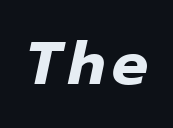
The area under the type is left untouched. Here the designer chose a conventional face with non-uniform glyph widths. Does the lettering tilt? It does — this is italic. Weight check: bold — yes, fully.
